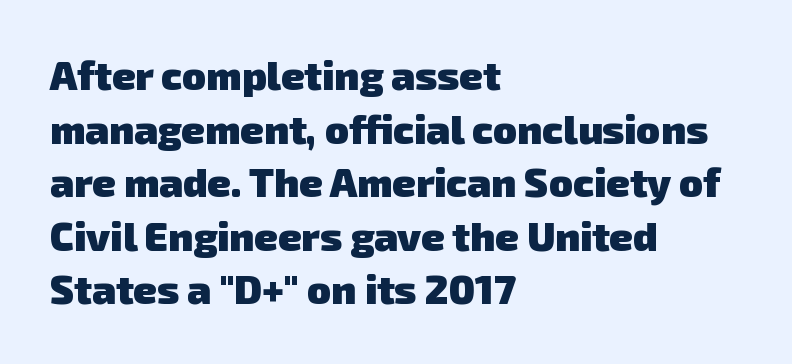
A typesetter would label this face a sans. The vertical gap from one line to the next is medium. Honestly, there is no underline to notice here at all. The horizontal fit of the characters is conventional and even.
